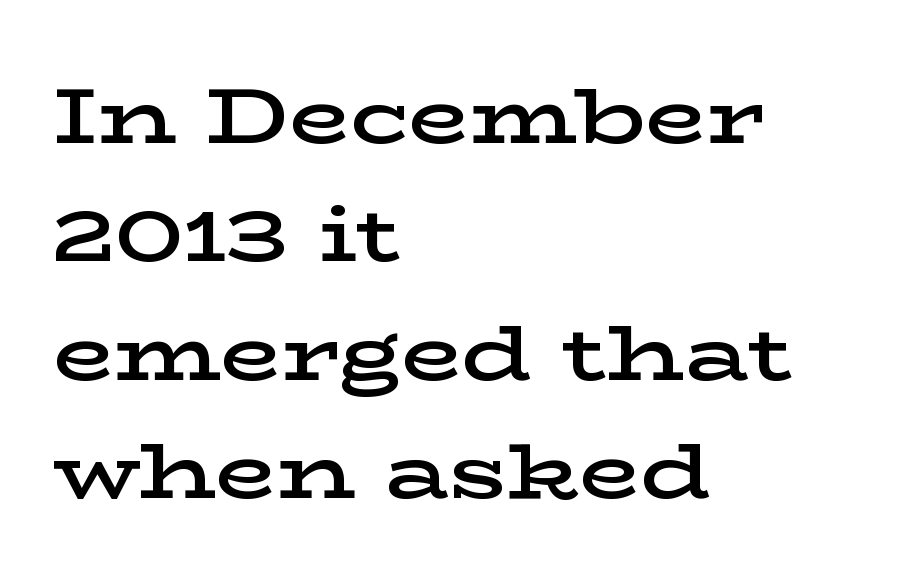
{"serif": "yes", "italic": "no", "bold": "semi", "weight": "semibold", "width": "wide", "stroke_contrast": "low", "x_height": "medium", "monospaced": "no", "underline": "no", "align": "left", "line_spacing": "normal", "line_spacing_ratio": 1.5, "letter_spacing": "normal", "letter_spacing_em": 0.0, "glyph_px": 79}
